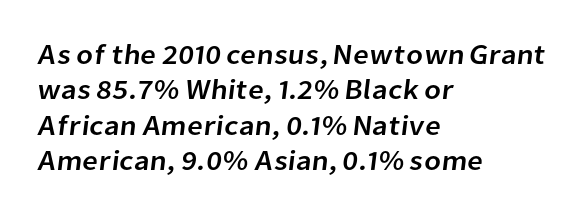
Q: Is the typeface a serif or a sans-serif typeface? A: Sans-serif.
Q: Is the text underlined? A: No.
Q: How is the paragraph aligned? A: Left-aligned.
Q: Is the spacing between letters normal or unusually wide? A: Normal.
Q: Is the spacing between lines tight, normal or loose? A: Normal.
Q: Width (condensed, normal, or wide)? A: Normal.
Q: Stroke contrast? A: Low.
Q: x-height? A: Medium.
Q: Monospaced? A: No.
